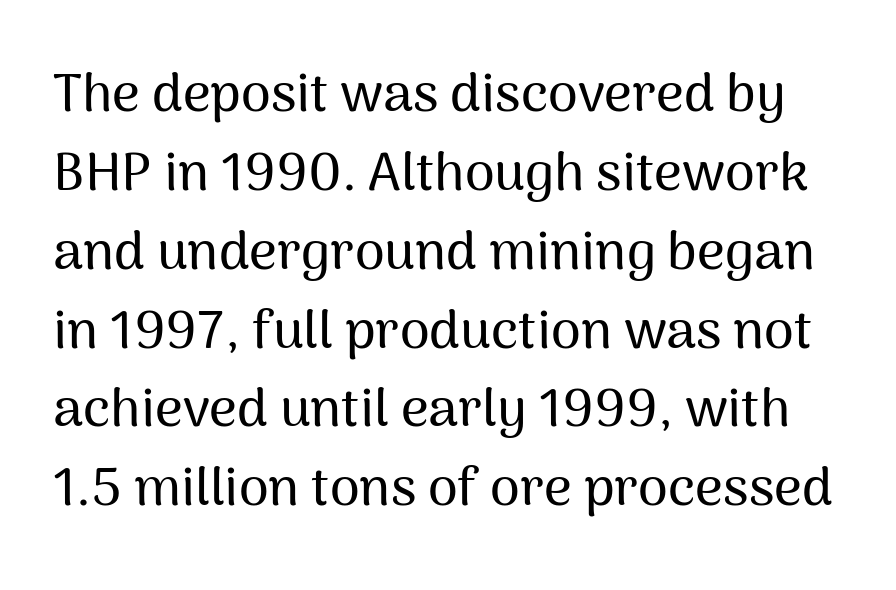
Q: Is the text italic (slanted)? A: No, it is upright.
Q: Is the typeface a serif or a sans-serif typeface? A: Sans-serif.
Q: Is the text underlined? A: No.
Q: Is the spacing between letters normal or unusually wide? A: Normal.
Q: Is the spacing between lines tight, normal or loose? A: Normal.
Q: Width (condensed, normal, or wide)? A: Normal.
Q: Stroke contrast? A: Medium.
Q: x-height? A: Medium.
Q: Monospaced? A: No.
